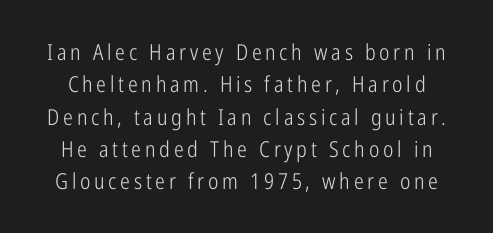
Q: Is the text bold? A: No.
Q: Is the text italic (slanted)? A: No, it is upright.
Q: Is the text underlined? A: No.
Q: Is the spacing between lines tight, normal or loose? A: Normal.
